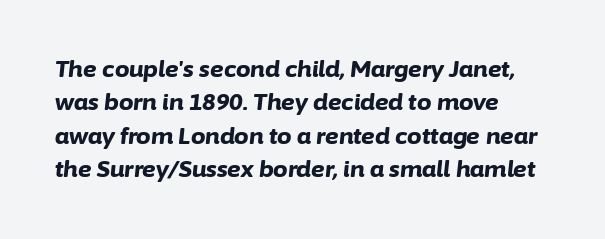
{"italic": "yes", "lean": "right", "slant_degrees": 6, "bold": "yes", "underline": "no", "align": "left", "line_spacing": "normal", "line_spacing_ratio": 1.45, "letter_spacing": "normal", "letter_spacing_em": 0.0, "glyph_px": 23}
